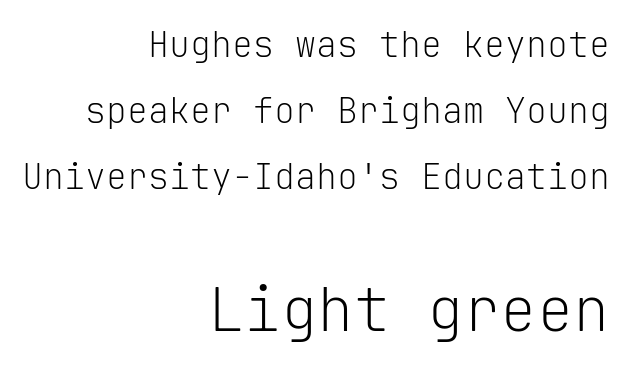
Q: Is the text bold? A: No.
Q: Is the text italic (slanted)? A: No, it is upright.
Q: Is the typeface a serif or a sans-serif typeface? A: Sans-serif.
Q: Is the text underlined? A: No.
Q: How is the paragraph aligned? A: Right-aligned.
Q: Is the spacing between letters normal or unusually wide? A: Normal.
Q: Which block of text is set in a larger size, the first (top) or the second (bottom)? A: The second (bottom) one.
Q: Width (condensed, normal, or wide)? A: Normal.
Q: Stroke contrast? A: Low.
Q: x-height? A: Medium.
Q: Monospaced? A: Yes.
